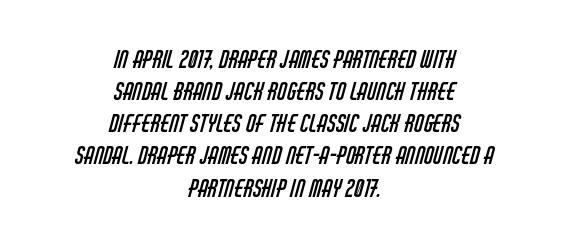
Q: Is the text bold? A: No.
Q: Is the text underlined? A: No.
Q: How is the paragraph aligned? A: Centered.
Q: Is the spacing between letters normal or unusually wide? A: Normal.
Q: Is the spacing between lines tight, normal or loose? A: Normal.
